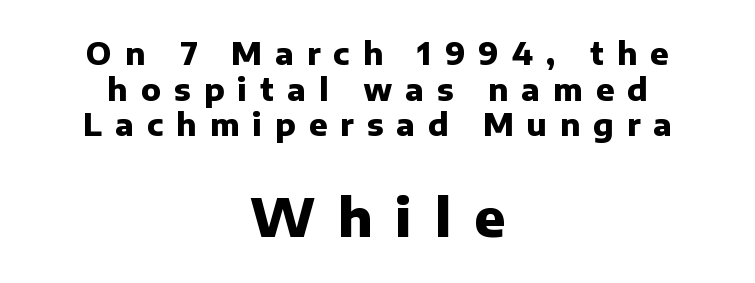
The image shows 52 px heavy sans-serif type, upright; set centered, line spacing 1.19x, unusually wide letter spacing (+0.44 em), not underlined; the second (bottom) block is 1.73x larger; low stroke contrast and a medium x-height.
